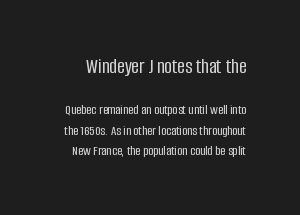
You can tell it's not italic because the verticals are truly vertical. The zone under the glyphs is completely vacant. Spacing between characters is what you'd get straight out of the box. Does the leading feel generous? No, just average. In this sample the first text group is rendered at the bigger scale.
